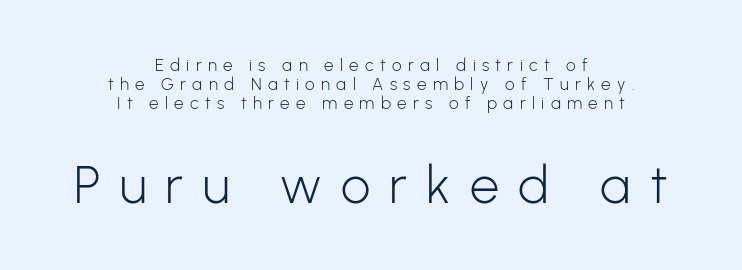
{"serif": "no", "italic": "no", "bold": "no", "weight": "light", "width": "normal", "stroke_contrast": "low", "x_height": "medium", "monospaced": "no", "underline": "no", "align": "center", "line_spacing": "tight", "line_spacing_ratio": 1.12, "letter_spacing": "wide", "letter_spacing_em": 0.37, "larger_block": "second", "size_ratio": 3.06, "glyph_px": 52}
